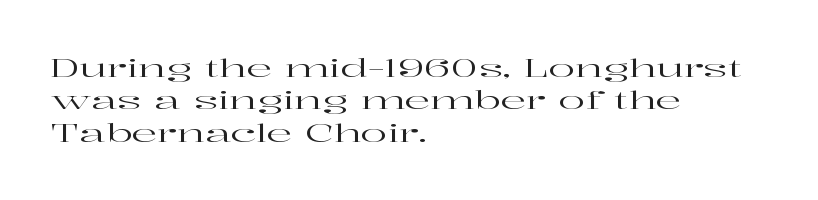
Is there much room between lines? A standard amount, neither cramped nor airy. The passage shown is not underscored anywhere. Visually the block forms a straight wall on the left and a jagged coastline on the right. The lettering holds an erect, upright posture throughout. This rendering leaves character spacing at its baseline value.
